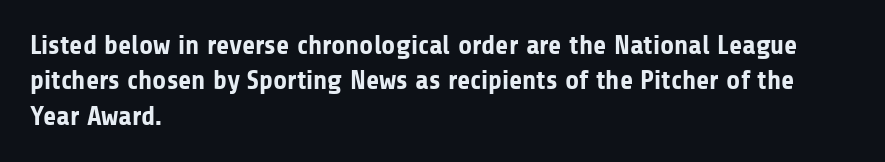
The image shows 27 px bold type, upright; set left-aligned, normal line spacing (1.31x), normal letter spacing, not underlined.
